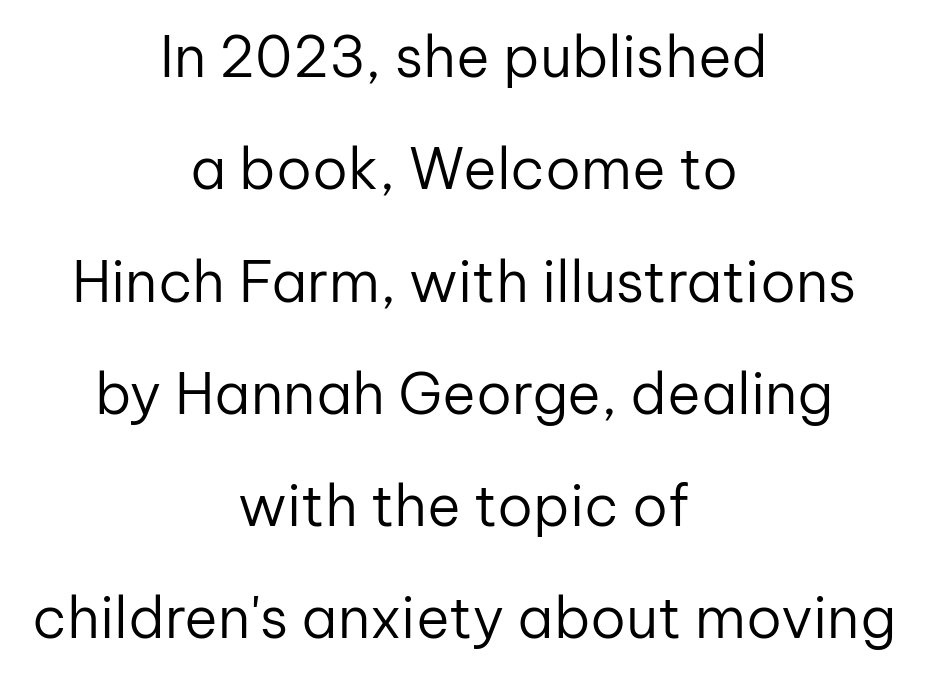
The image shows 57 px regular-weight sans-serif type, upright; set centered, loose line spacing (1.97x), normal letter spacing, not underlined; low stroke contrast and a medium x-height.
